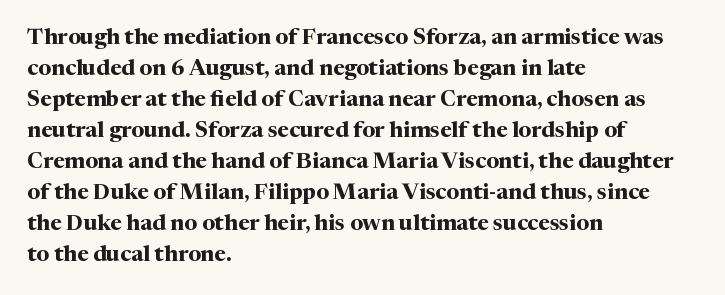
The image shows 22 px bold type, upright; set left-aligned, normal line spacing (1.41x), normal letter spacing, not underlined.
